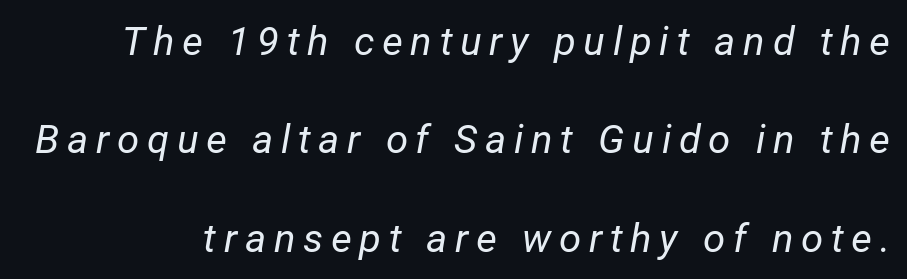
Q: Is the text bold? A: No.
Q: Is the text italic (slanted)? A: Yes, it leans right by about 12 degrees.
Q: Is the text underlined? A: No.
Q: Is the spacing between lines tight, normal or loose? A: Loose.
Q: Width (condensed, normal, or wide)? A: Normal.
Q: Stroke contrast? A: Low.
Q: x-height? A: Medium.
Q: Monospaced? A: No.
